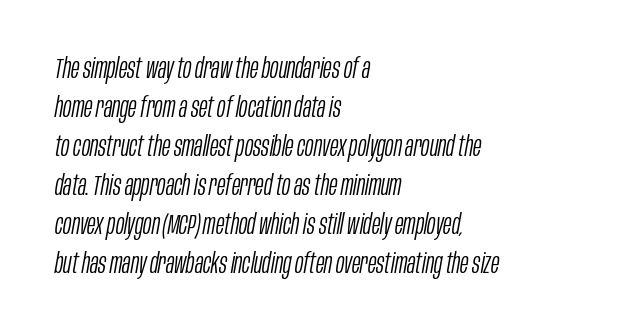
{"italic": "yes", "lean": "right", "slant_degrees": 10, "bold": "no", "weight": "light", "width": "condensed", "stroke_contrast": "low", "x_height": "large", "monospaced": "no", "underline": "no", "align": "left", "line_spacing": "normal", "line_spacing_ratio": 1.39, "letter_spacing": "normal", "letter_spacing_em": 0.0, "glyph_px": 28}
